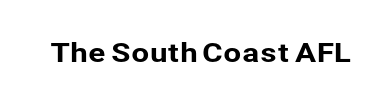
The image shows 26 px text type, upright; set normal letter spacing, not underlined.
